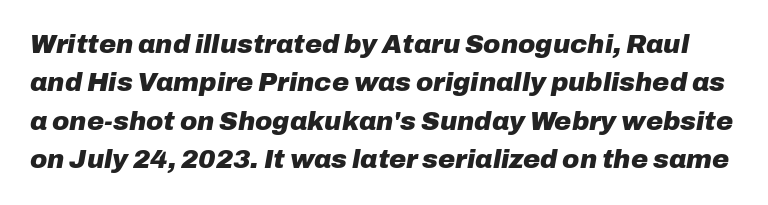
Q: Is the text bold? A: Yes.
Q: Is the text italic (slanted)? A: Yes, it leans right by about 10 degrees.
Q: Is the text underlined? A: No.
Q: Is the spacing between letters normal or unusually wide? A: Normal.
Q: Is the spacing between lines tight, normal or loose? A: Normal.
